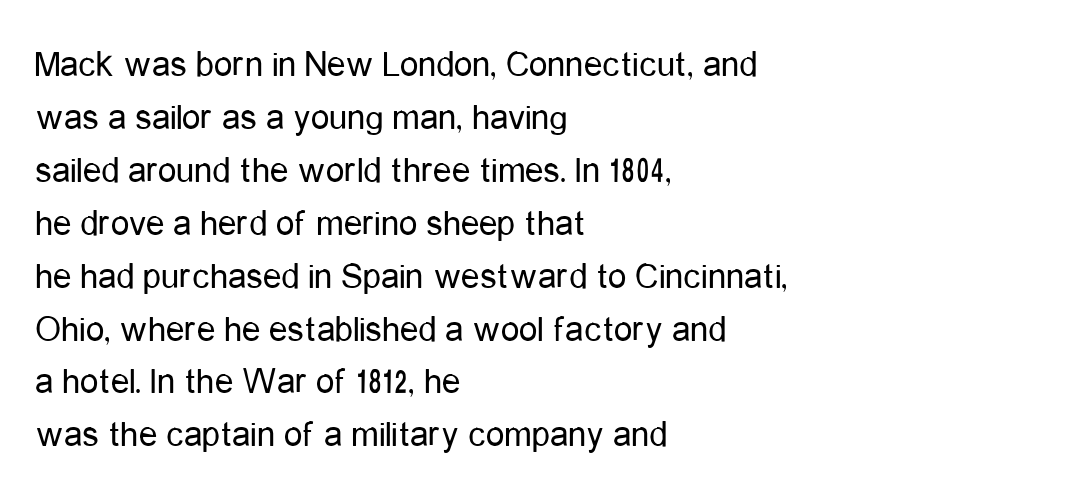
Q: Is the text bold? A: No.
Q: Is the text italic (slanted)? A: No, it is upright.
Q: Is the typeface a serif or a sans-serif typeface? A: Sans-serif.
Q: Is the text underlined? A: No.
Q: How is the paragraph aligned? A: Left-aligned.
Q: Is the spacing between letters normal or unusually wide? A: Normal.
Q: Is the spacing between lines tight, normal or loose? A: Normal.
Q: Width (condensed, normal, or wide)? A: Condensed.
Q: Stroke contrast? A: Low.
Q: x-height? A: Medium.
Q: Monospaced? A: No.
